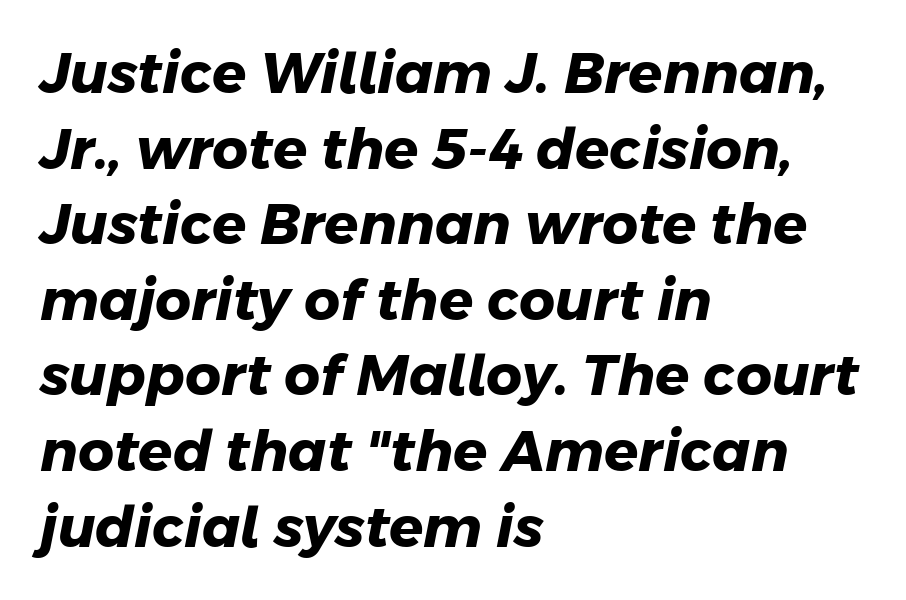
The image shows 56 px heavy sans-serif type; set left-aligned, normal line spacing (1.35x), normal letter spacing, not underlined; low stroke contrast and a medium x-height.
